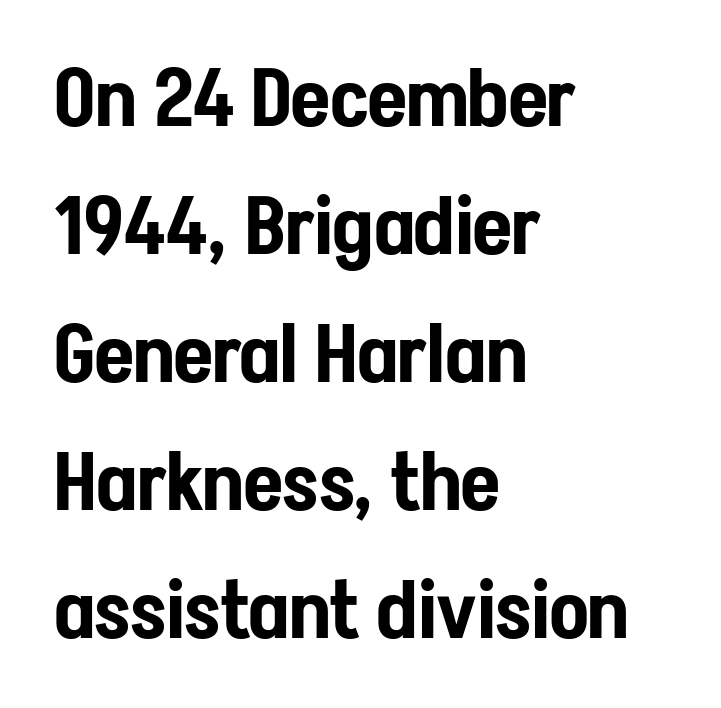
The letters sit at their default tracking, neither squeezed nor spread. Compared with typical paragraphs, the rows here are spaced about the same. The foot of each line stays bare and open. This rendering employs a face without finishing strokes, i.e., a sans-serif.
